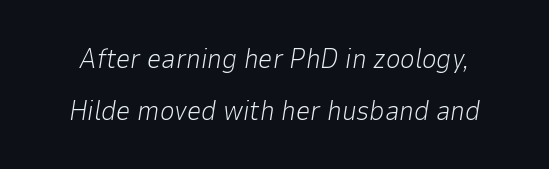
{"italic": "yes", "lean": "right", "slant_degrees": 9, "bold": "no", "weight": "light", "width": "normal", "stroke_contrast": "low", "x_height": "medium", "monospaced": "no", "underline": "no", "line_spacing_ratio": 1.84, "letter_spacing": "normal", "letter_spacing_em": 0.0, "glyph_px": 28}
